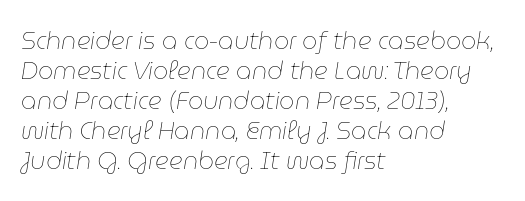
Check under the words: just untouched page. Compared with ordinary roman type, these characters are visibly tilted. One glance says typical: line gaps are just what's usual. Weight: in the light-to-regular range. Left-aligned paragraph, ragged on the right.
